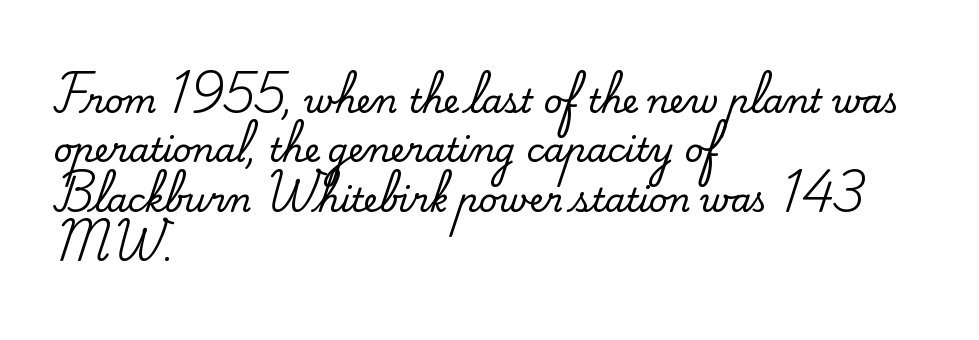
Nothing unusual about the tracking: characters are spaced as the font intends. The space between consecutive lines is moderate. Typeset ragged right — the left edge is the straight one.
